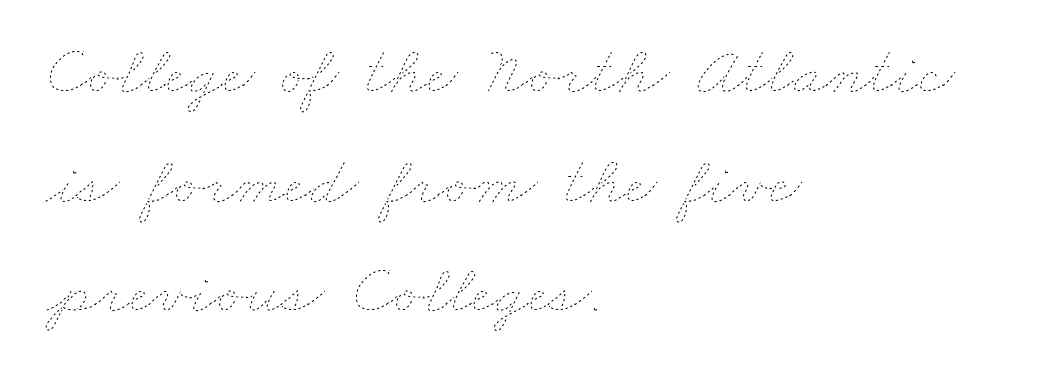
{"bold": "no", "weight": "thin", "width": "wide", "stroke_contrast": "low", "x_height": "small", "monospaced": "no", "underline": "no", "align": "left", "line_spacing": "normal", "line_spacing_ratio": 1.59, "letter_spacing": "normal", "letter_spacing_em": 0.0, "glyph_px": 69}
